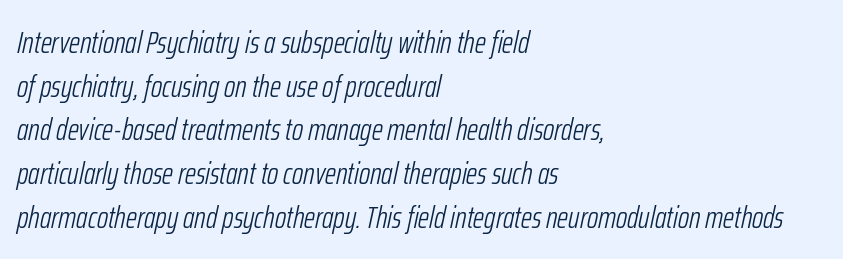
Q: Is the text bold? A: No.
Q: Is the text italic (slanted)? A: Yes, it leans right by about 12 degrees.
Q: Is the text underlined? A: No.
Q: How is the paragraph aligned? A: Left-aligned.
Q: Is the spacing between letters normal or unusually wide? A: Normal.
Q: Is the spacing between lines tight, normal or loose? A: Normal.
Q: Width (condensed, normal, or wide)? A: Condensed.
Q: Stroke contrast? A: Low.
Q: x-height? A: Medium.
Q: Monospaced? A: No.
